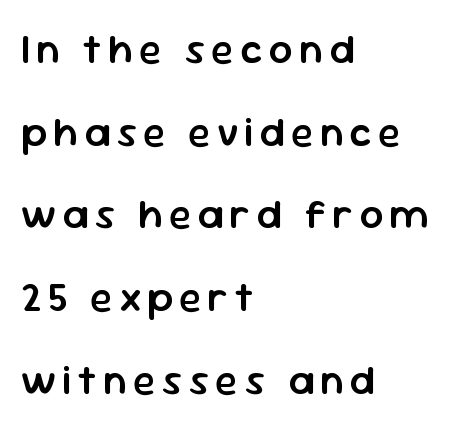
{"serif": "no", "italic": "no", "bold": "semi", "weight": "semibold", "width": "normal", "stroke_contrast": "low", "x_height": "medium", "monospaced": "no", "underline": "no", "align": "left", "line_spacing": "loose", "line_spacing_ratio": 1.97, "glyph_px": 42}
